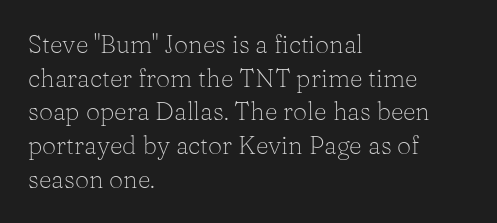
Honestly, there is no underline to notice here at all. When letters stand straight like this, we call the style roman or upright. The passage shown stacks its lines at a standard gap. Horizontal alignment here is leftward, the default for most running prose. Ink coverage per letter is moderate at most.
